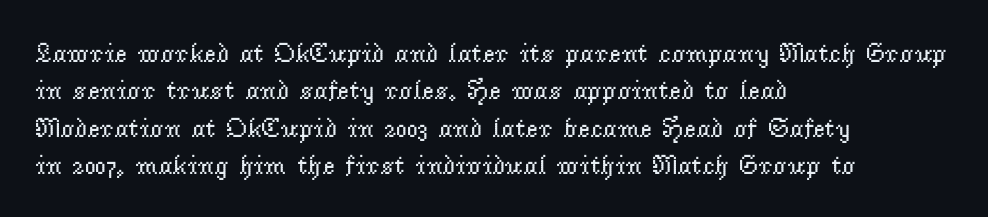
Interline gaps are of average width in this sample. Inter-character spacing is left at the font's built-in metrics. If you drew a line through each stem, it would be perfectly vertical. Words float on clear page, feet unadorned. Each line starts at the same left margin while the right side varies.
